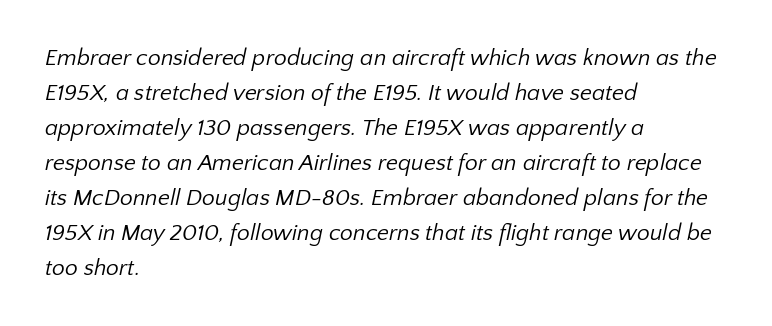
Q: Is the text bold? A: No.
Q: Is the text underlined? A: No.
Q: How is the paragraph aligned? A: Left-aligned.
Q: Is the spacing between letters normal or unusually wide? A: Normal.
Q: Is the spacing between lines tight, normal or loose? A: Normal.
